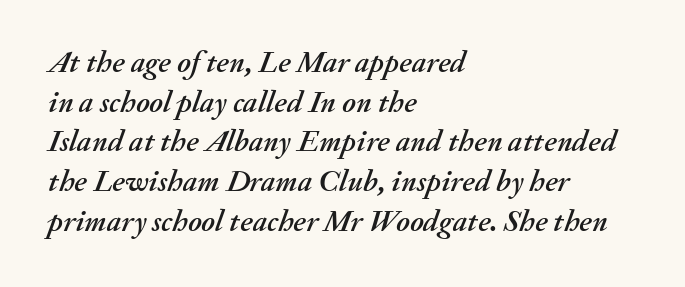
The image shows 31 px text type, italic (leaning right); set left-aligned, normal line spacing (1.28x), normal letter spacing, not underlined; medium stroke contrast and a small x-height.
